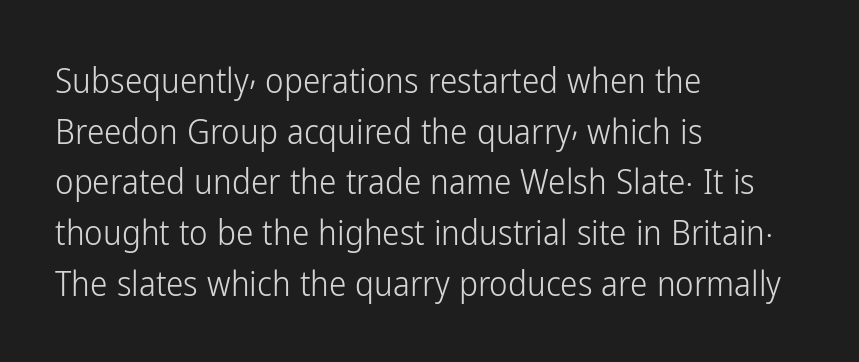
Letter spacing: default. The face looks like a standard text weight, possibly lighter. The lines in this sample share a left origin and differ only in where they stop. The typography opts for an upright posture over an oblique one. Quick note: underline off. The characters display no serif detailing; their extremities are plain.
